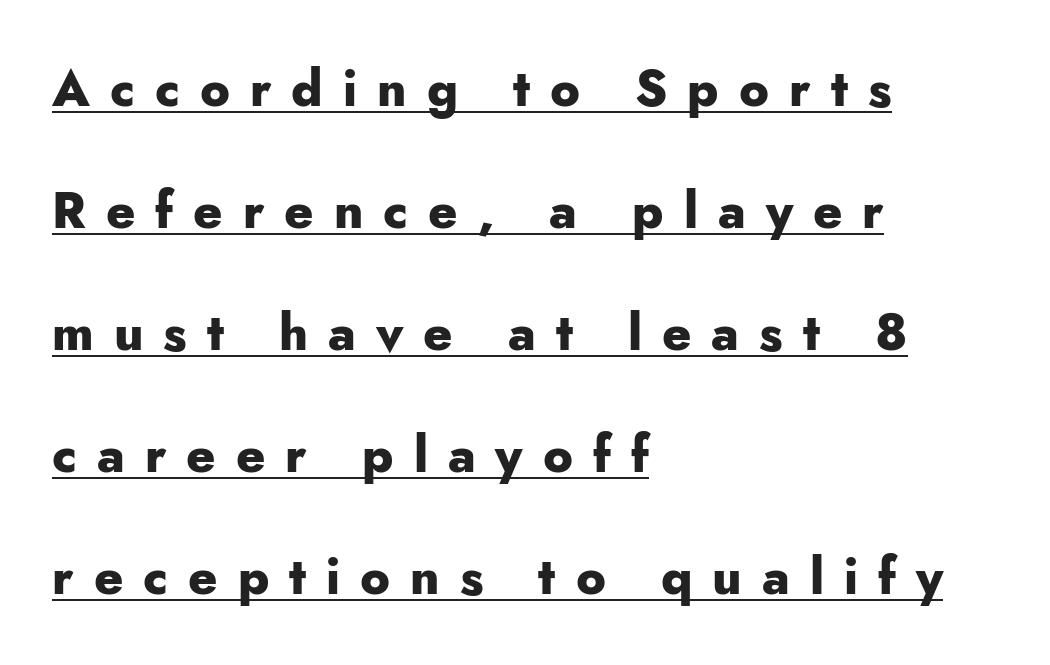
The image shows 50 px heavy sans-serif type, upright; set left-aligned, loose line spacing (2.44x), unusually wide letter spacing (+0.4 em), underlined; low stroke contrast and a small x-height.
